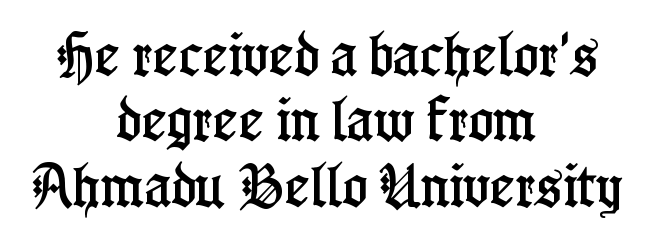
The image shows 47 px condensed serif type, upright; set centered, normal line spacing (1.39x), normal letter spacing, not underlined; low stroke contrast and a medium x-height.
